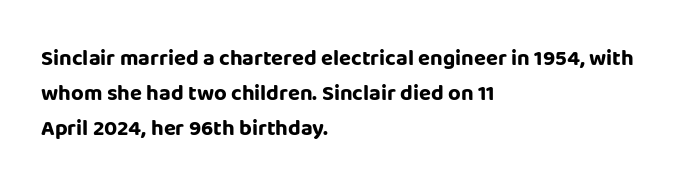
Q: Is the text bold? A: Yes.
Q: Is the text italic (slanted)? A: No, it is upright.
Q: Is the text underlined? A: No.
Q: How is the paragraph aligned? A: Left-aligned.
Q: Is the spacing between letters normal or unusually wide? A: Normal.
Q: Is the spacing between lines tight, normal or loose? A: Normal.
